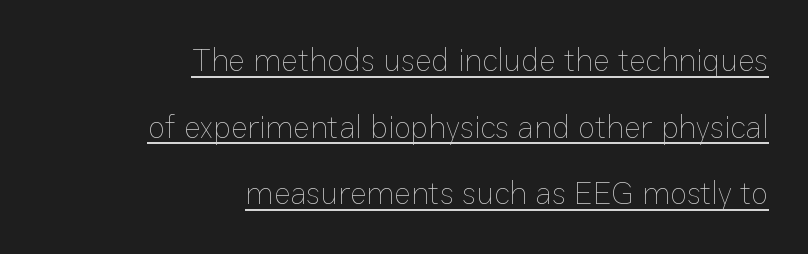
Airy leading. Nope, not italic — everything's standing straight. The glyphs are accompanied by a horizontal stroke just below them. The passage shown is typed in a proportional face where columns would drift.
